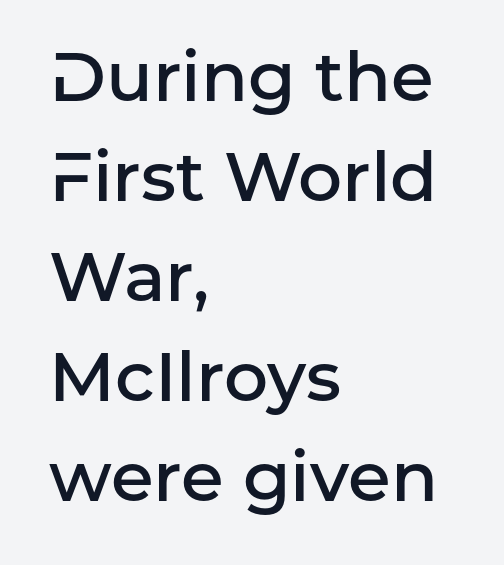
There is no visible air inserted between adjacent glyphs. The area under the type is left untouched. Do the characters align in a grid? No, the font is proportional. The text block is weighted toward the left margin, trailing off unevenly rightward. A sans-serif font was chosen for this passage.
